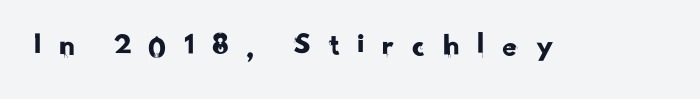
Q: Is the typeface a serif or a sans-serif typeface? A: Sans-serif.
Q: Is the text underlined? A: No.
Q: Is the spacing between letters normal or unusually wide? A: Unusually wide.
Q: Width (condensed, normal, or wide)? A: Normal.
Q: Stroke contrast? A: Low.
Q: x-height? A: Small.
Q: Monospaced? A: No.
